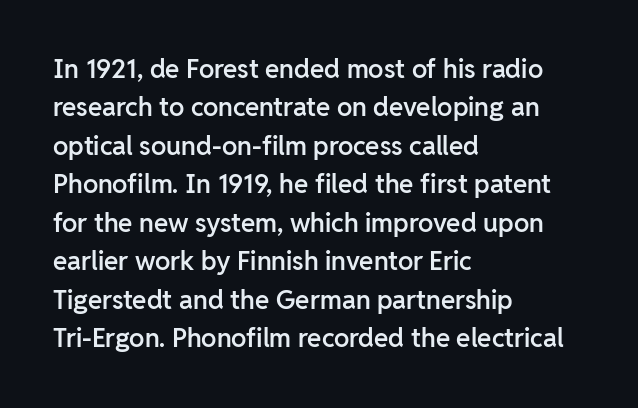
The image shows 26 px text type, upright; set left-aligned, normal line spacing (1.48x), normal letter spacing, not underlined.
